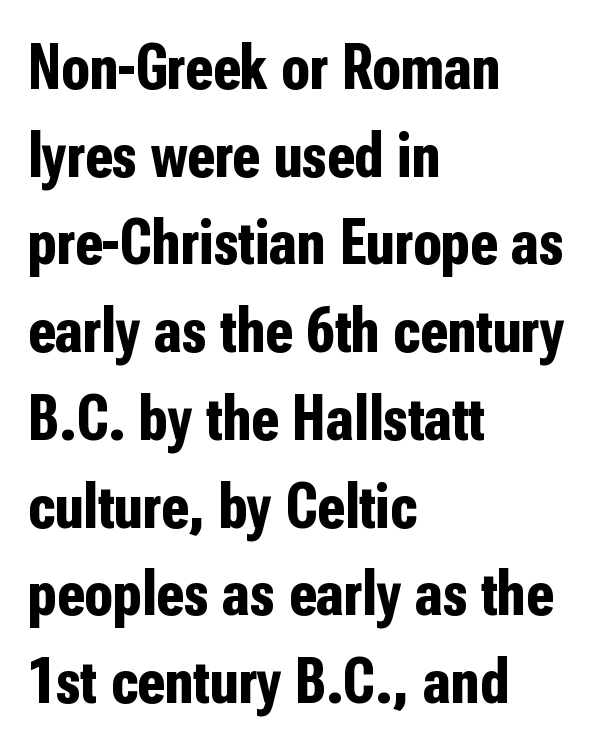
Ordinary non-slanted type is in use. These lines are set flush left with a ragged right edge. Proportional: the letters do not fall into vertical columns. A dark, heavy texture on the line: the type is bold. Regarding serifs, this sample does without them.
